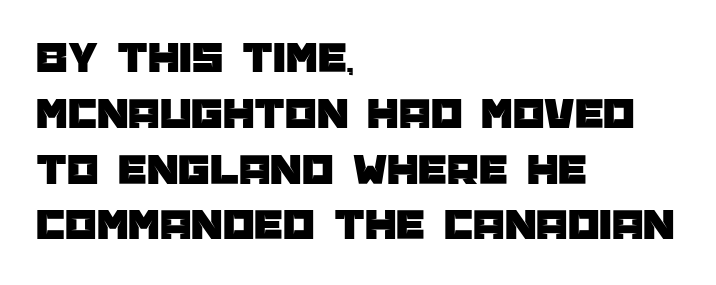
{"serif": "no", "italic": "no", "width": "normal", "stroke_contrast": "low", "x_height": "large", "monospaced": "no", "underline": "no", "align": "left", "line_spacing_ratio": 1.24, "letter_spacing": "normal", "letter_spacing_em": 0.0, "glyph_px": 45}
